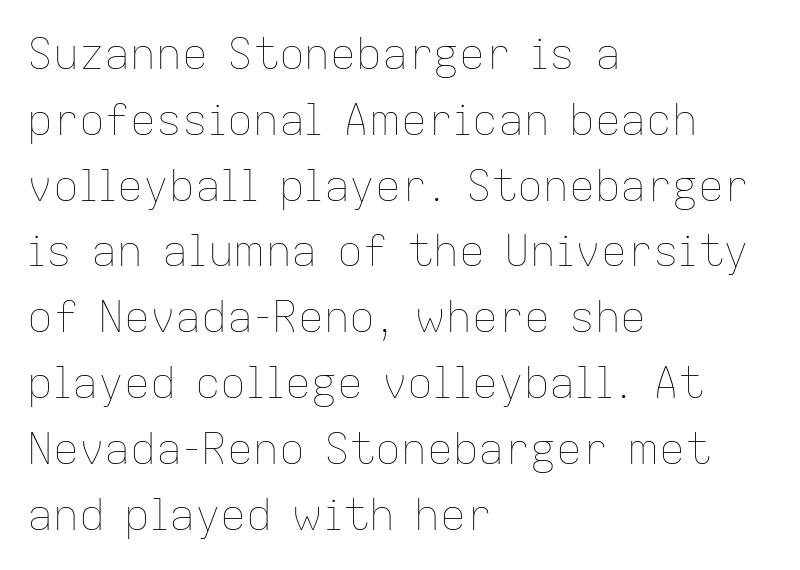
Q: Is the text bold? A: No.
Q: Is the text italic (slanted)? A: No, it is upright.
Q: Is the text underlined? A: No.
Q: How is the paragraph aligned? A: Left-aligned.
Q: Is the spacing between letters normal or unusually wide? A: Normal.
Q: Is the spacing between lines tight, normal or loose? A: Normal.
Q: Width (condensed, normal, or wide)? A: Normal.
Q: Stroke contrast? A: Low.
Q: x-height? A: Medium.
Q: Monospaced? A: No.
